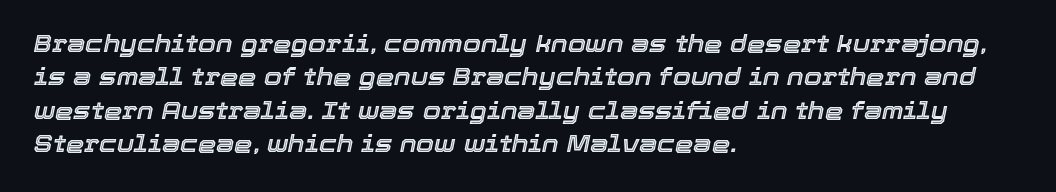
Posture: slanted. Clear beneath every line of the passage. Look at the tracking — it's just the regular setting, nothing added. Does the copy run flush right? No — it runs flush left. The line-height multiplier appears to be the usual default.
